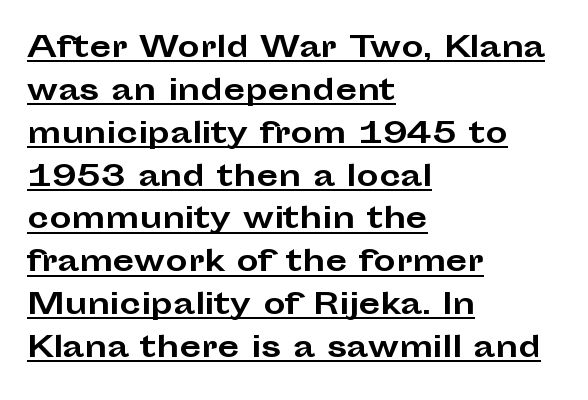
Q: Is the text bold? A: Yes.
Q: Is the text italic (slanted)? A: No, it is upright.
Q: Is the typeface a serif or a sans-serif typeface? A: Sans-serif.
Q: Is the text underlined? A: Yes.
Q: How is the paragraph aligned? A: Left-aligned.
Q: Is the spacing between letters normal or unusually wide? A: Normal.
Q: Is the spacing between lines tight, normal or loose? A: Normal.
Q: Width (condensed, normal, or wide)? A: Wide.
Q: Stroke contrast? A: Low.
Q: x-height? A: Medium.
Q: Monospaced? A: No.
